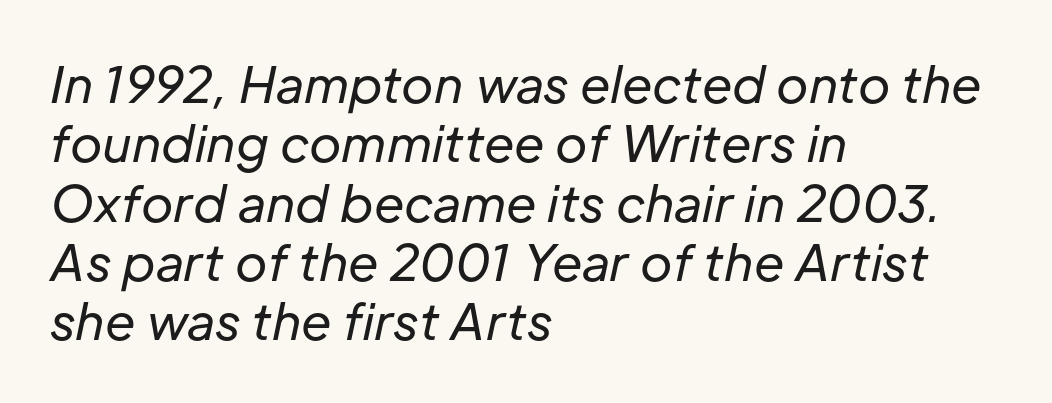
{"italic": "yes", "lean": "right", "slant_degrees": 12, "bold": "no", "weight": "regular", "width": "normal", "stroke_contrast": "low", "x_height": "medium", "monospaced": "no", "underline": "no", "align": "left", "line_spacing_ratio": 1.21, "letter_spacing": "normal", "letter_spacing_em": 0.0, "glyph_px": 49}
